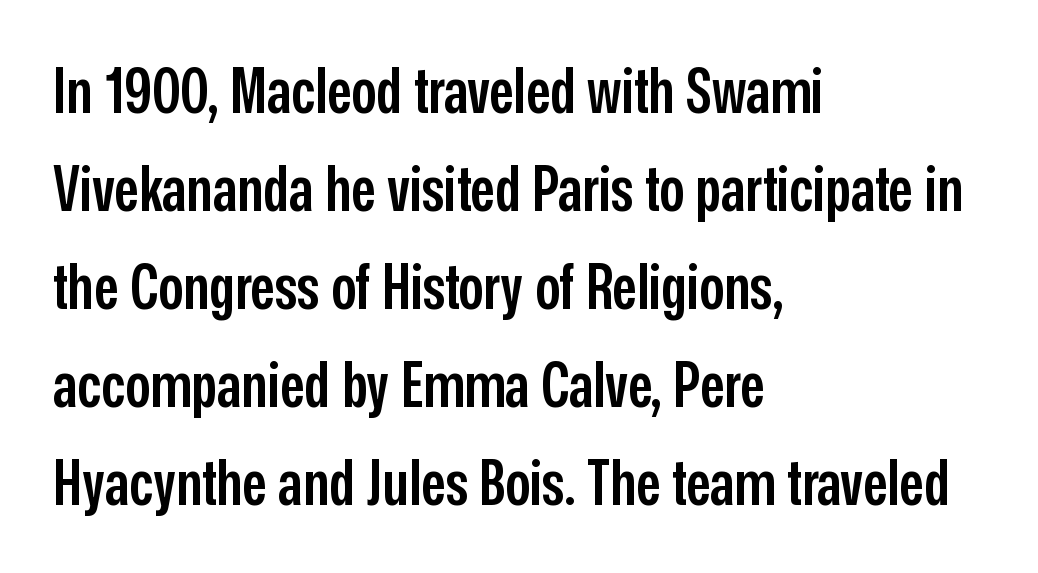
The image shows 62 px semibold, condensed sans-serif type, upright; set left-aligned, normal line spacing (1.58x), normal letter spacing, not underlined; low stroke contrast and a medium x-height.
